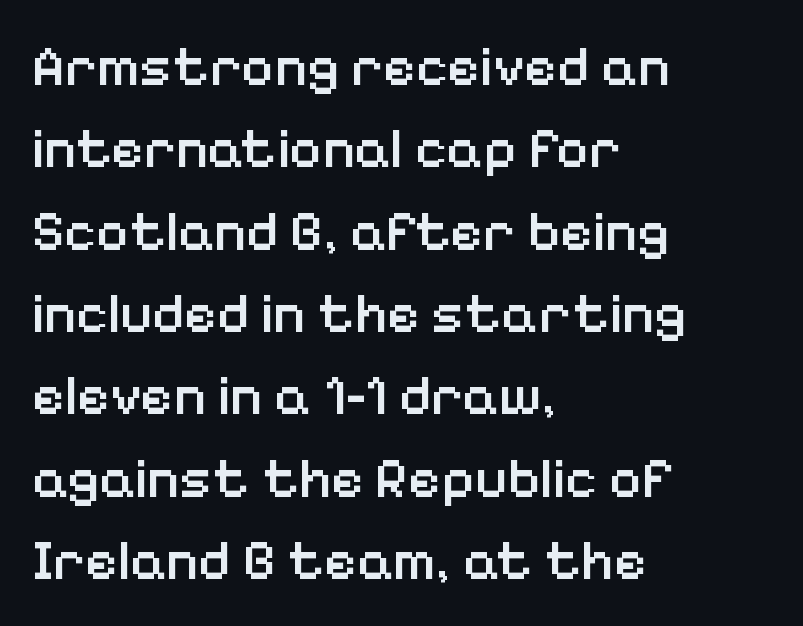
The rendering uses natural spacing where letterforms have individual widths. In terms of weight, the rendering is demibold, just under bold. Look at the tracking — it's just the regular setting, nothing added. Italic? Not at all — the glyphs are vertical. Line spacing here is normal. I'd call this a sans setting — the letters go barefoot.
